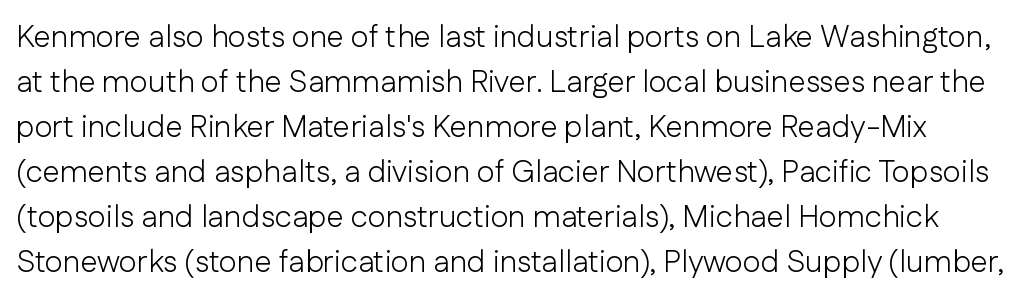
Ink coverage per letter is moderate at most. Rule under the text: the space is simply empty. The letters stand upright; this is a roman face. Typographically, this falls in the sans-serif category. Spacing verdict: proportional, widths tailored to each character. The letters sit at their default tracking, neither squeezed nor spread.
